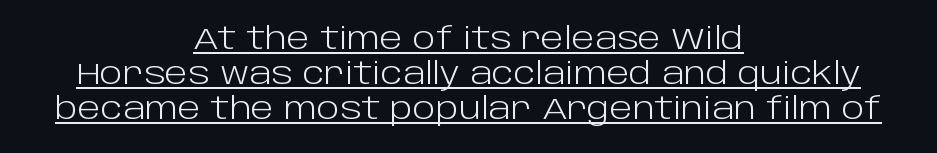
{"serif": "no", "italic": "no", "bold": "no", "weight": "light", "width": "normal", "stroke_contrast": "low", "x_height": "large", "monospaced": "no", "underline": "yes", "align": "center", "line_spacing_ratio": 1.17, "letter_spacing": "normal", "letter_spacing_em": 0.0, "glyph_px": 30}
